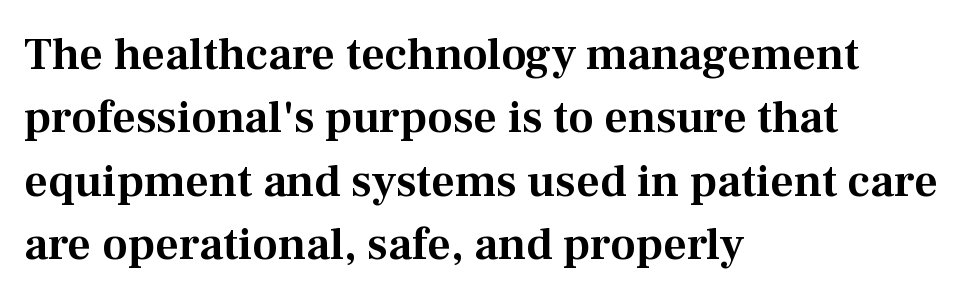
{"serif": "yes", "italic": "no", "width": "normal", "stroke_contrast": "medium", "x_height": "medium", "monospaced": "no", "underline": "no", "align": "left", "line_spacing": "normal", "line_spacing_ratio": 1.38, "letter_spacing": "normal", "letter_spacing_em": 0.0, "glyph_px": 46}
